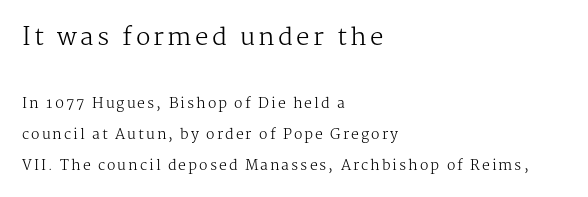
The image shows 24 px text type, upright; set left-aligned, loose line spacing (2.2x), not underlined; the first (top) block is 1.71x larger.
